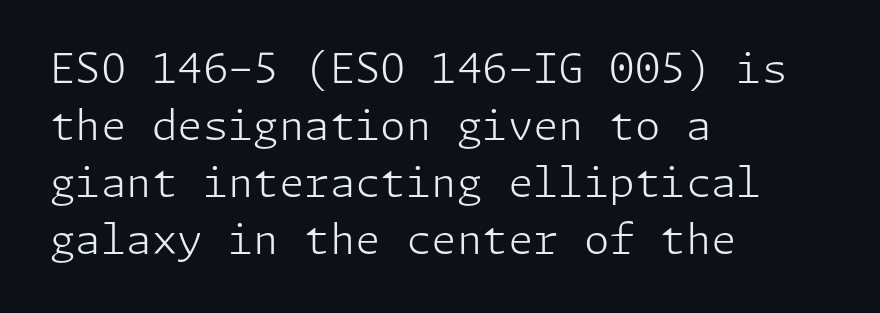
The image shows 41 px light sans-serif type, upright; set left-aligned, normal line spacing (1.39x), normal letter spacing, not underlined; low stroke contrast and a medium x-height.
